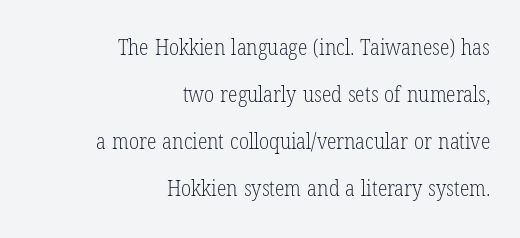
The image shows 22 px text type, upright; set right-aligned, loose line spacing (2.13x), normal letter spacing, not underlined.
